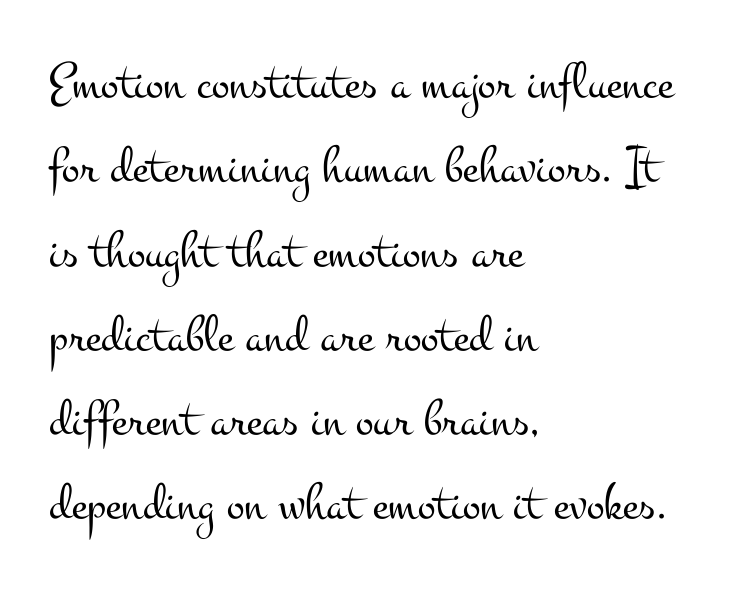
Q: Is the text bold? A: No.
Q: Is the text italic (slanted)? A: Yes.
Q: Is the typeface a serif or a sans-serif typeface? A: Serif.
Q: Is the text underlined? A: No.
Q: How is the paragraph aligned? A: Left-aligned.
Q: Is the spacing between letters normal or unusually wide? A: Normal.
Q: Is the spacing between lines tight, normal or loose? A: Normal.
Q: Width (condensed, normal, or wide)? A: Wide.
Q: Stroke contrast? A: Medium.
Q: x-height? A: Small.
Q: Monospaced? A: No.
